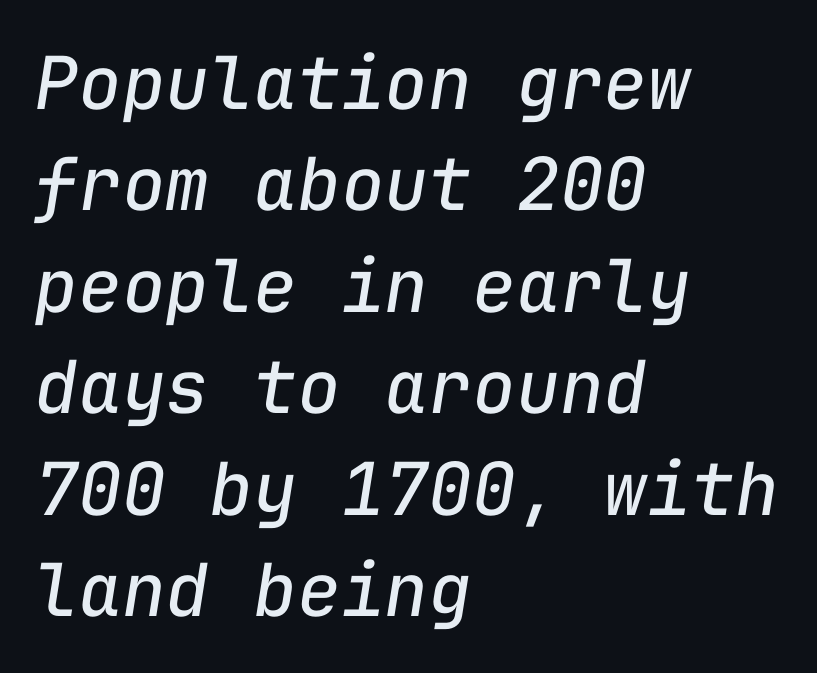
Q: Is the text bold? A: No.
Q: Is the text italic (slanted)? A: Yes, it leans right by about 9 degrees.
Q: Is the text underlined? A: No.
Q: How is the paragraph aligned? A: Left-aligned.
Q: Is the spacing between letters normal or unusually wide? A: Normal.
Q: Is the spacing between lines tight, normal or loose? A: Normal.
Q: Width (condensed, normal, or wide)? A: Normal.
Q: Stroke contrast? A: Low.
Q: x-height? A: Medium.
Q: Monospaced? A: Yes.
